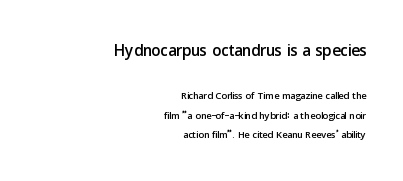
Q: Is the text italic (slanted)? A: No, it is upright.
Q: Is the text underlined? A: No.
Q: How is the paragraph aligned? A: Right-aligned.
Q: Is the spacing between letters normal or unusually wide? A: Normal.
Q: Is the spacing between lines tight, normal or loose? A: Normal.
Q: Which block of text is set in a larger size, the first (top) or the second (bottom)? A: The first (top) one.
